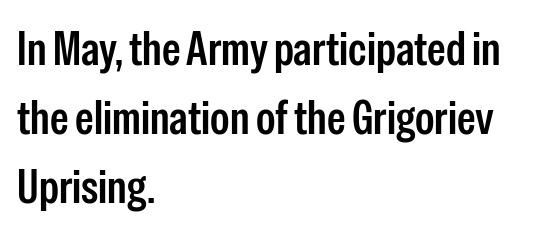
{"serif": "no", "italic": "no", "width": "condensed", "stroke_contrast": "low", "x_height": "medium", "monospaced": "no", "underline": "no", "align": "left", "line_spacing": "normal", "line_spacing_ratio": 1.47, "letter_spacing": "normal", "letter_spacing_em": 0.0, "glyph_px": 47}
